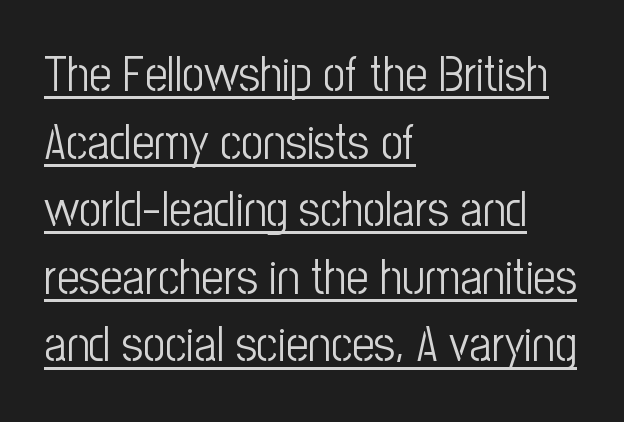
In terms of letterform style, serifs are entirely absent. Each letter keeps its own natural width here, so spacing adapts to shape. Teacher's note: observe the even left margin — that is flush-left alignment. In designer terms, the underline attribute is active on this setting. Summary of vertical rhythm: regular, with standard interline spacing. The line texture is even and compact thanks to regular tracking.
